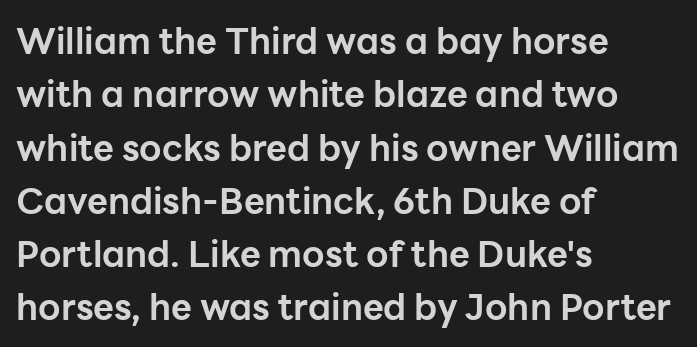
Caption: bold face, heavy strokes. Quick note: not italic, upright. Each letter keeps its own natural width here, so spacing adapts to shape. The zone under the glyphs is completely vacant. Horizontal bands of white between lines are of average thickness. You could call the tracking neutral — neither tight nor loose.
